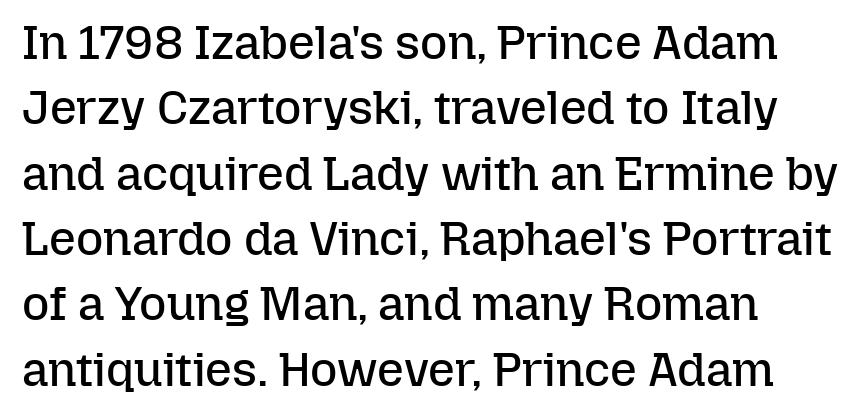
Q: Is the text bold? A: No.
Q: Is the text italic (slanted)? A: No, it is upright.
Q: Is the text underlined? A: No.
Q: How is the paragraph aligned? A: Left-aligned.
Q: Is the spacing between letters normal or unusually wide? A: Normal.
Q: Is the spacing between lines tight, normal or loose? A: Normal.
Q: Width (condensed, normal, or wide)? A: Normal.
Q: Stroke contrast? A: Low.
Q: x-height? A: Medium.
Q: Monospaced? A: No.
